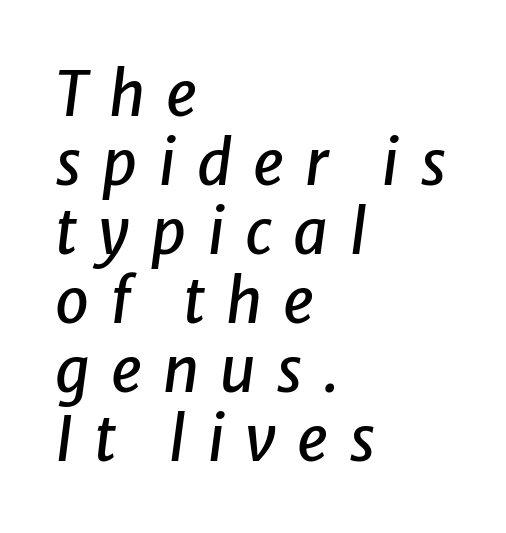
Q: Is the text italic (slanted)? A: Yes, it leans right by about 8 degrees.
Q: Is the text underlined? A: No.
Q: How is the paragraph aligned? A: Left-aligned.
Q: Is the spacing between letters normal or unusually wide? A: Unusually wide.
Q: Is the spacing between lines tight, normal or loose? A: Tight.
Q: Width (condensed, normal, or wide)? A: Normal.
Q: Stroke contrast? A: Low.
Q: x-height? A: Medium.
Q: Monospaced? A: No.
